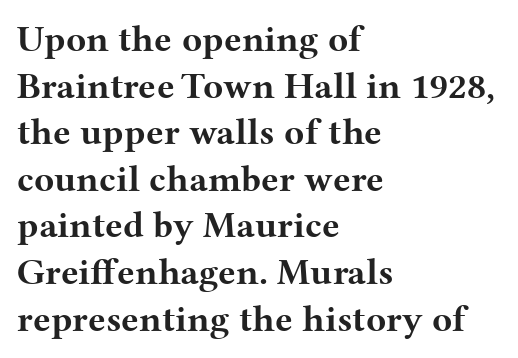
The space between consecutive lines is moderate. Characters follow at the spacing the type designer built in. This rendering employs a face with finishing strokes, i.e., a serif. These lines stack with their left ends in a neat column. Typesetter's note: full bold, strokes at maximum text heaviness. Unlike italic type, these characters show no tilt at all.
